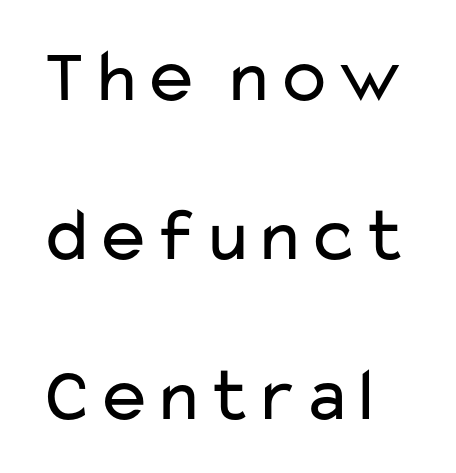
The image shows 77 px regular-weight, wide sans-serif type, upright; set loose line spacing (2.07x), normal letter spacing, not underlined; low stroke contrast and a medium x-height.
